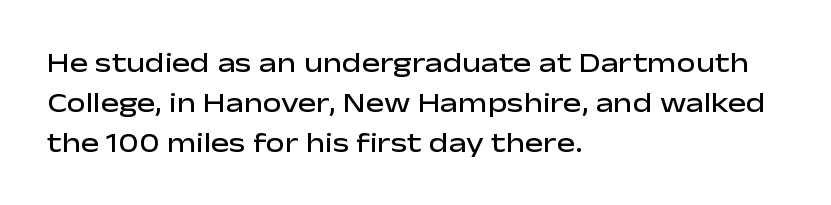
{"italic": "no", "bold": "semi", "underline": "no", "align": "left", "line_spacing": "normal", "line_spacing_ratio": 1.48, "letter_spacing": "normal", "letter_spacing_em": 0.0, "glyph_px": 27}
